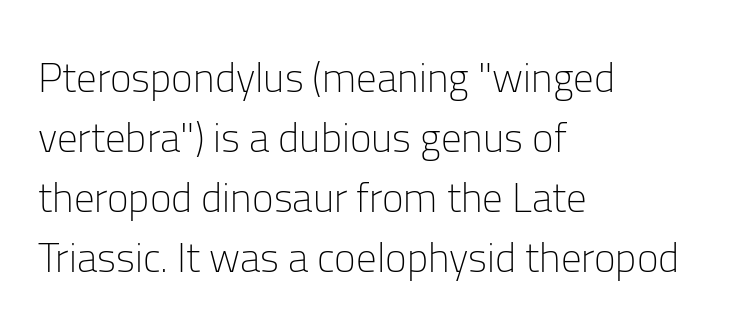
Q: Is the text bold? A: No.
Q: Is the text italic (slanted)? A: No, it is upright.
Q: Is the typeface a serif or a sans-serif typeface? A: Sans-serif.
Q: Is the text underlined? A: No.
Q: How is the paragraph aligned? A: Left-aligned.
Q: Is the spacing between letters normal or unusually wide? A: Normal.
Q: Is the spacing between lines tight, normal or loose? A: Normal.
Q: Width (condensed, normal, or wide)? A: Normal.
Q: Stroke contrast? A: Low.
Q: x-height? A: Medium.
Q: Monospaced? A: No.
